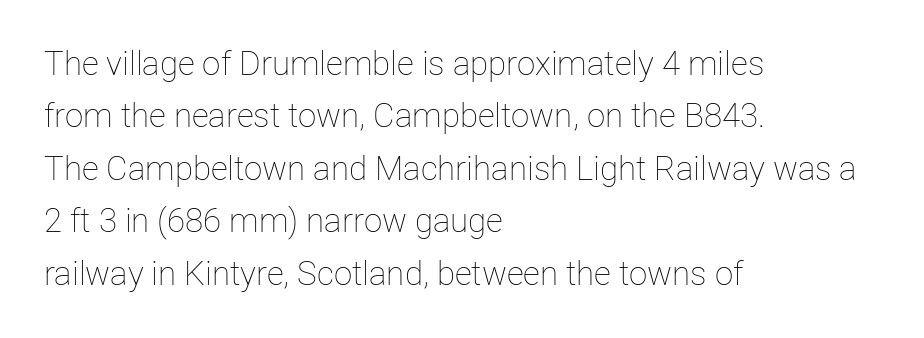
{"italic": "no", "bold": "no", "weight": "thin", "width": "normal", "stroke_contrast": "low", "x_height": "medium", "monospaced": "no", "underline": "no", "align": "left", "line_spacing": "normal", "line_spacing_ratio": 1.59, "letter_spacing": "normal", "letter_spacing_em": 0.0, "glyph_px": 33}
